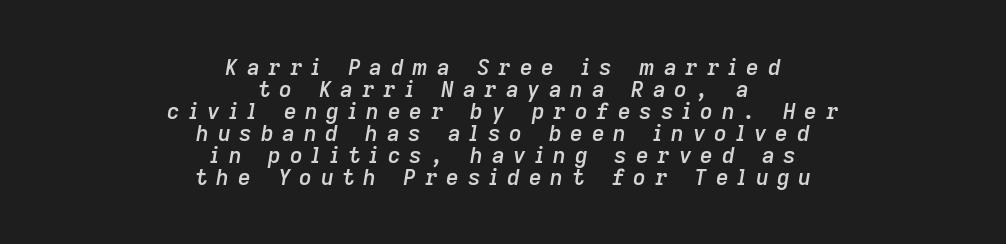
{"italic": "yes", "lean": "right", "slant_degrees": 9, "bold": "semi", "underline": "no", "align": "center", "line_spacing": "tight", "line_spacing_ratio": 1.0, "letter_spacing": "wide", "letter_spacing_em": 0.4, "glyph_px": 22}
